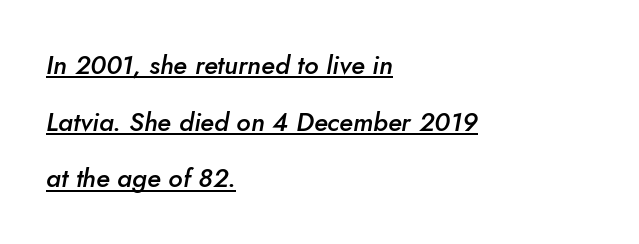
{"italic": "yes", "lean": "right", "slant_degrees": 10, "bold": "semi", "underline": "yes", "align": "left", "line_spacing": "loose", "line_spacing_ratio": 2.18, "letter_spacing": "normal", "letter_spacing_em": 0.0, "glyph_px": 26}
